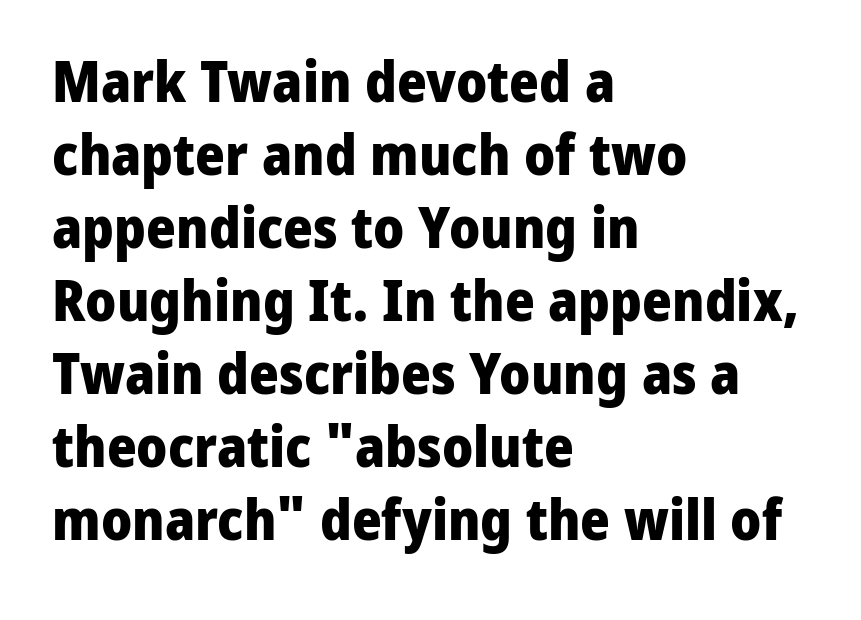
The typography opts for an upright posture over an oblique one. Spacing verdict: proportional, widths tailored to each character. Casual observation: everything's shoved over to the left. Normally led — the rows are evenly, conventionally spaced.
